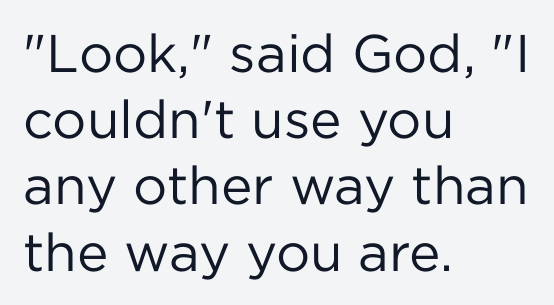
{"serif": "no", "italic": "no", "bold": "no", "weight": "regular", "width": "normal", "stroke_contrast": "low", "x_height": "medium", "monospaced": "no", "underline": "no", "align": "left", "line_spacing": "normal", "line_spacing_ratio": 1.25, "letter_spacing": "normal", "letter_spacing_em": 0.0, "glyph_px": 53}
